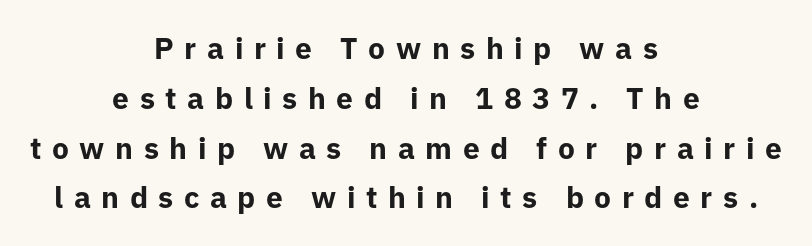
The passage shown is typed in a proportional face where columns would drift. The face used here is rendered with a markedly widened letterfit. Short and long lines alike share a common midpoint. Regular leading.
